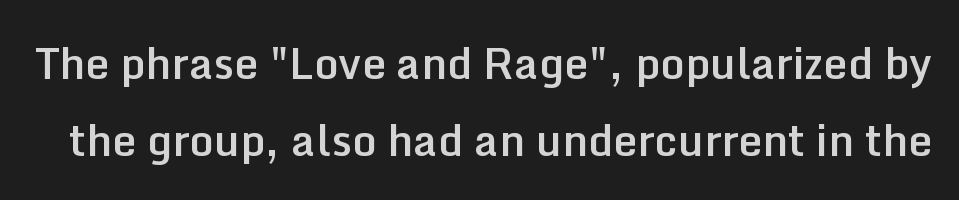
The image shows 43 px semibold sans-serif type, upright; set line spacing 1.79x, normal letter spacing, not underlined; low stroke contrast and a medium x-height.
